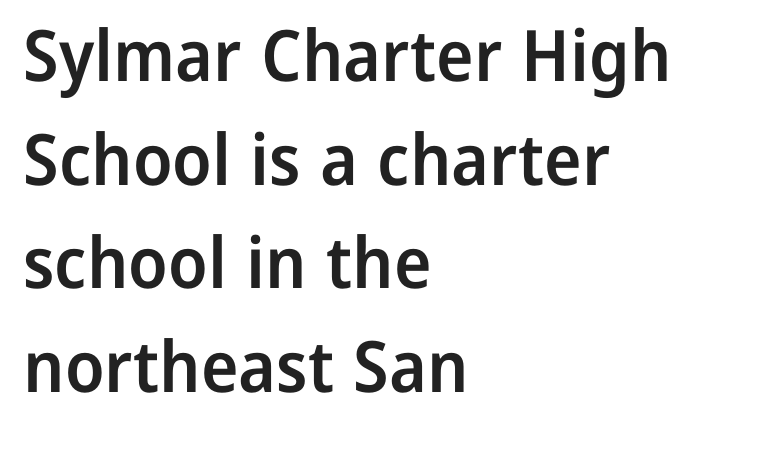
Q: Is the text bold? A: Semi-bold.
Q: Is the text italic (slanted)? A: No, it is upright.
Q: Is the typeface a serif or a sans-serif typeface? A: Sans-serif.
Q: Is the text underlined? A: No.
Q: How is the paragraph aligned? A: Left-aligned.
Q: Is the spacing between letters normal or unusually wide? A: Normal.
Q: Is the spacing between lines tight, normal or loose? A: Normal.
Q: Width (condensed, normal, or wide)? A: Normal.
Q: Stroke contrast? A: Low.
Q: x-height? A: Medium.
Q: Monospaced? A: No.
